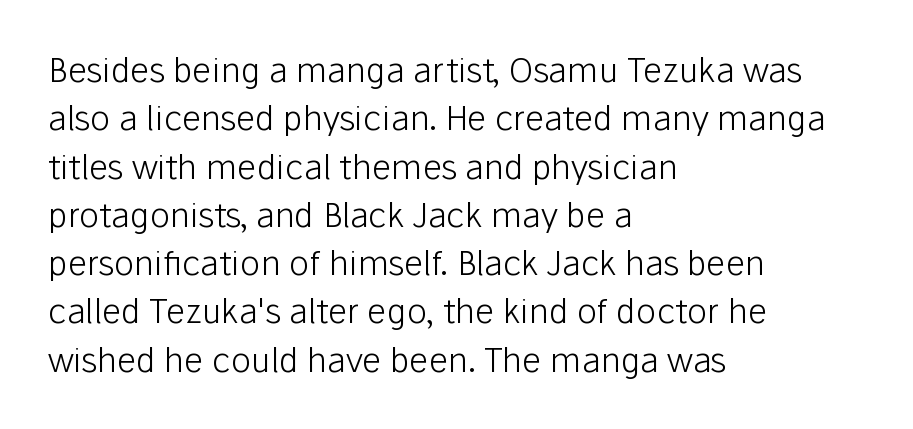
{"serif": "no", "italic": "no", "bold": "no", "weight": "light", "width": "normal", "stroke_contrast": "low", "x_height": "medium", "monospaced": "no", "underline": "no", "align": "left", "line_spacing": "normal", "line_spacing_ratio": 1.42, "letter_spacing": "normal", "letter_spacing_em": 0.0, "glyph_px": 34}
